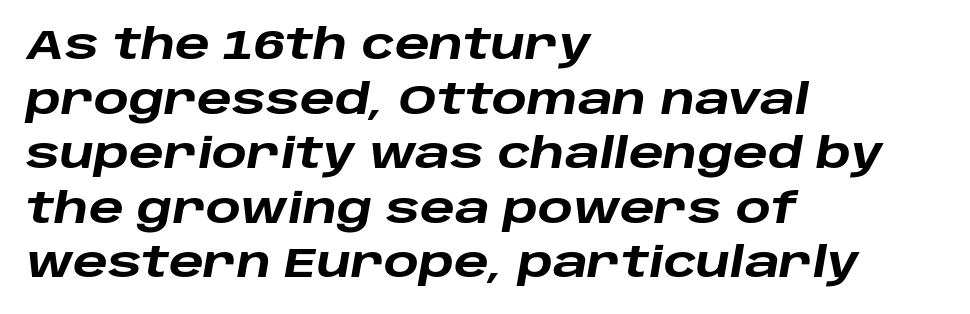
The image shows 41 px heavy, wide type, italic (leaning right); set left-aligned, normal line spacing (1.33x), normal letter spacing, not underlined; low stroke contrast and a large x-height.
